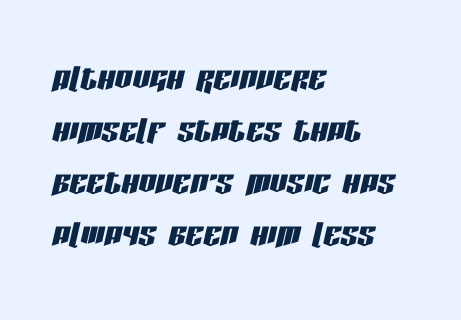
Left-aligned paragraph, ragged on the right. The letters advance in unequal steps, a hallmark of proportional type. Emphasis-style slanted type is in use. Only glyphs here, with clear space below each row. A typesetter would call this zero additional tracking.
